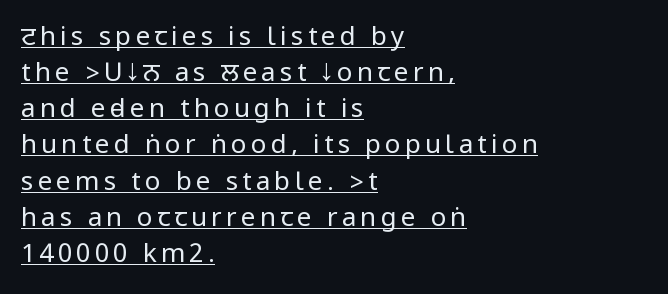
The image shows 26 px text type, upright; set left-aligned, normal line spacing (1.39x), underlined.
